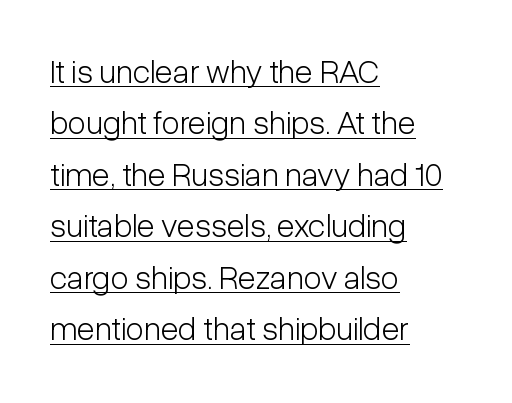
The image shows 33 px light, condensed sans-serif type, upright; set left-aligned, normal line spacing (1.56x), normal letter spacing, underlined; low stroke contrast and a medium x-height.
